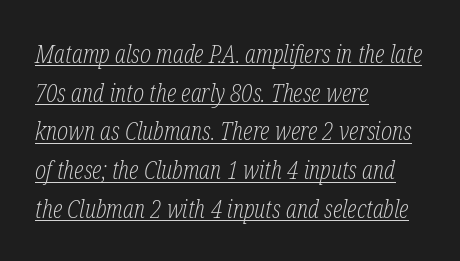
{"italic": "yes", "lean": "right", "slant_degrees": 12, "bold": "no", "underline": "yes", "align": "left", "line_spacing": "normal", "line_spacing_ratio": 1.49, "letter_spacing": "normal", "letter_spacing_em": 0.0, "glyph_px": 26}
